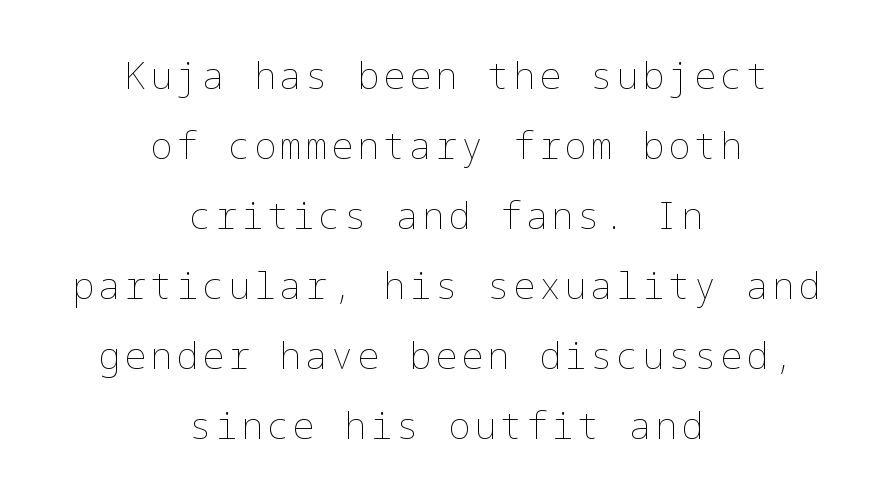
The image shows 37 px thin type, upright; set centered, line spacing 1.89x, not underlined; low stroke contrast and a medium x-height.
